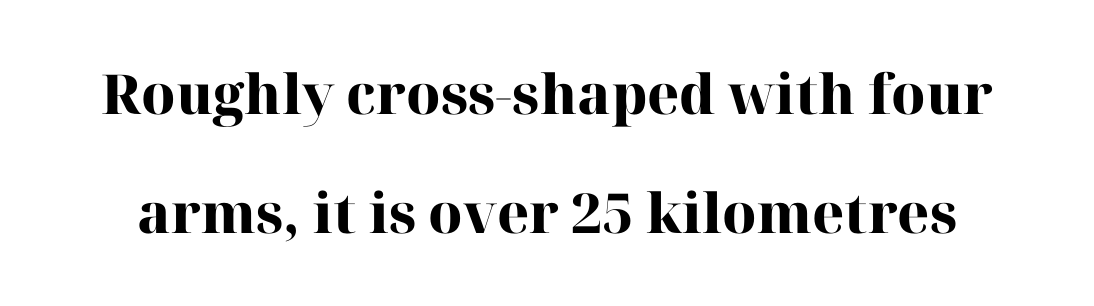
{"serif": "yes", "italic": "no", "bold": "yes", "weight": "heavy", "width": "normal", "stroke_contrast": "high", "x_height": "medium", "monospaced": "no", "underline": "no", "line_spacing": "loose", "line_spacing_ratio": 2.17, "letter_spacing": "normal", "letter_spacing_em": 0.0, "glyph_px": 55}
